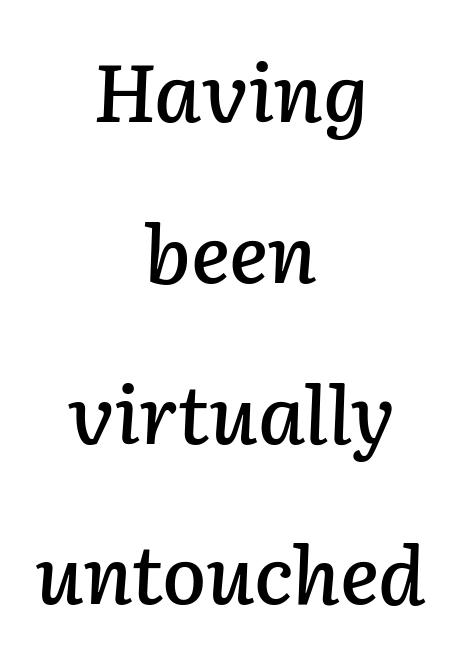
{"italic": "yes", "lean": "right", "slant_degrees": 2, "width": "normal", "stroke_contrast": "low", "x_height": "medium", "monospaced": "no", "underline": "no", "align": "center", "line_spacing": "loose", "line_spacing_ratio": 2.01, "letter_spacing": "normal", "letter_spacing_em": 0.0, "glyph_px": 80}
